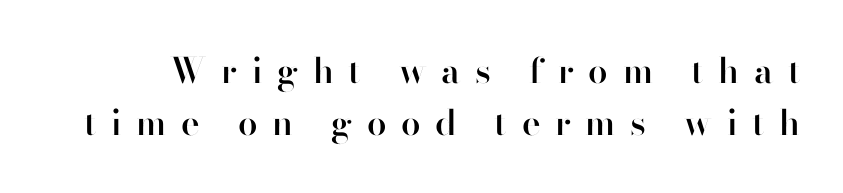
The image shows 35 px semibold sans-serif type, upright; set normal line spacing (1.5x), unusually wide letter spacing (+0.42 em), not underlined; high stroke contrast and a small x-height.
